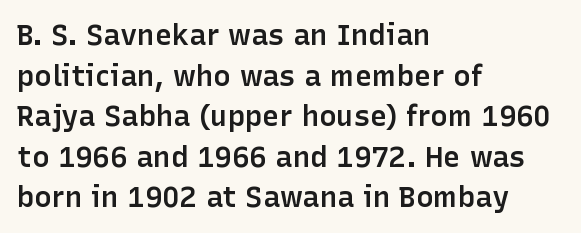
The image shows 29 px semibold sans-serif type, upright; set left-aligned, normal line spacing (1.4x), normal letter spacing, not underlined; low stroke contrast and a medium x-height.
